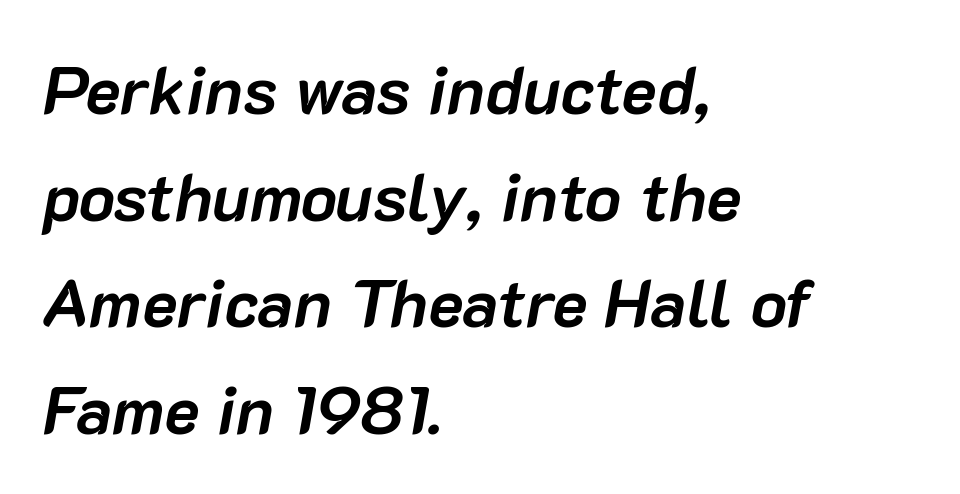
Inter-character spacing is left at the font's built-in metrics. Varying glyph widths throughout — classic text-font behaviour. Lines of text with bare space underneath. A classic flush-left, rag-right setting is used for this passage.
